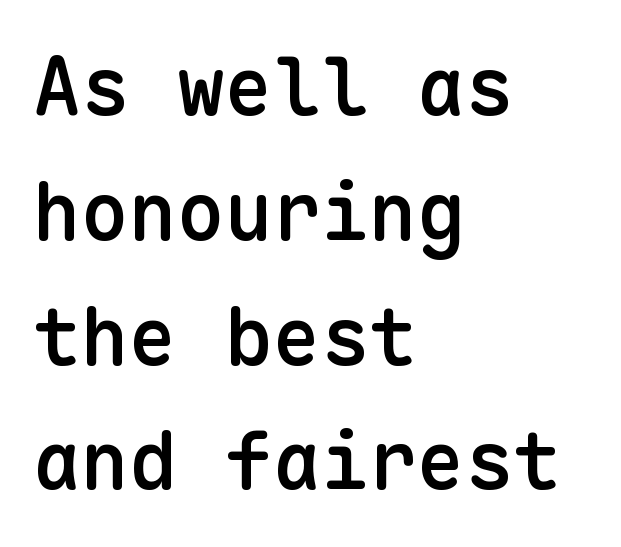
{"serif": "no", "italic": "no", "bold": "semi", "weight": "semibold", "width": "normal", "stroke_contrast": "low", "x_height": "medium", "monospaced": "yes", "underline": "no", "align": "left", "line_spacing": "normal", "line_spacing_ratio": 1.56, "letter_spacing": "normal", "letter_spacing_em": 0.0, "glyph_px": 80}
